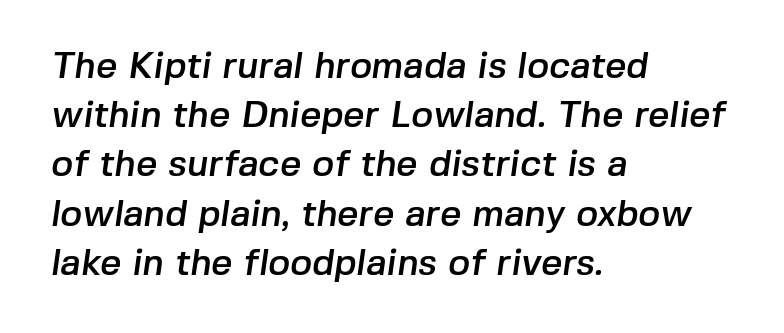
The image shows 37 px sans-serif type; set left-aligned, normal line spacing (1.33x), normal letter spacing, not underlined; low stroke contrast and a medium x-height.
